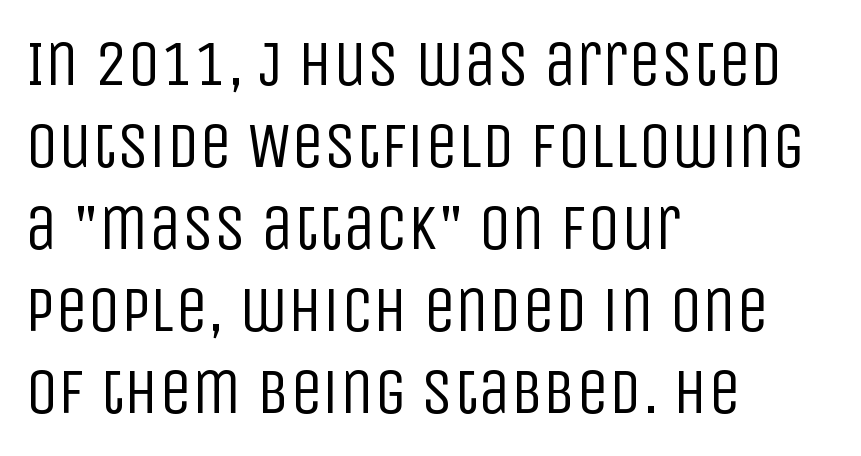
In terms of leading, this rendering sits right in the middle. Teacher's note: observe the even left margin — that is flush-left alignment. Is this a fixed-width face? No — the glyphs have proportional, varying widths. Does the type have serifs? No, each stem ends abruptly.
